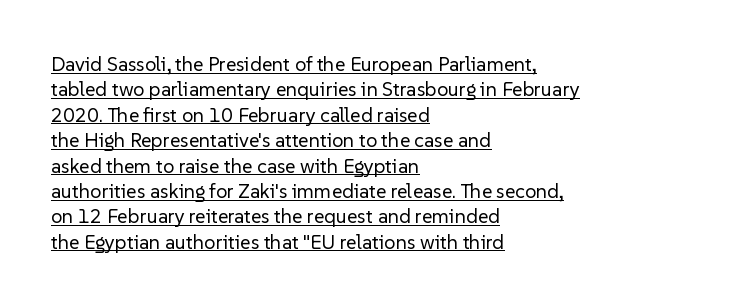
Q: Is the text bold? A: No.
Q: Is the text italic (slanted)? A: No, it is upright.
Q: Is the text underlined? A: Yes.
Q: How is the paragraph aligned? A: Left-aligned.
Q: Is the spacing between letters normal or unusually wide? A: Normal.
Q: Is the spacing between lines tight, normal or loose? A: Normal.
